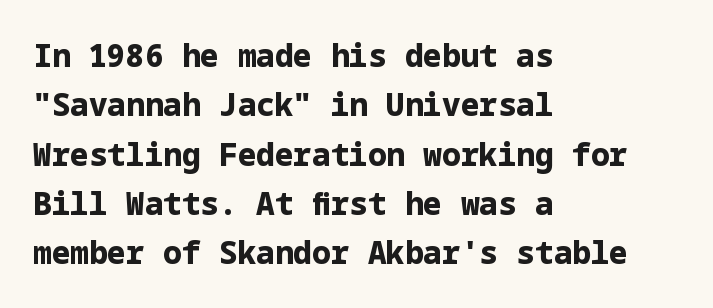
Q: Is the text bold? A: Yes.
Q: Is the text italic (slanted)? A: No, it is upright.
Q: Is the typeface a serif or a sans-serif typeface? A: Sans-serif.
Q: Is the text underlined? A: No.
Q: How is the paragraph aligned? A: Left-aligned.
Q: Is the spacing between letters normal or unusually wide? A: Normal.
Q: Is the spacing between lines tight, normal or loose? A: Normal.
Q: Width (condensed, normal, or wide)? A: Normal.
Q: Stroke contrast? A: Low.
Q: x-height? A: Medium.
